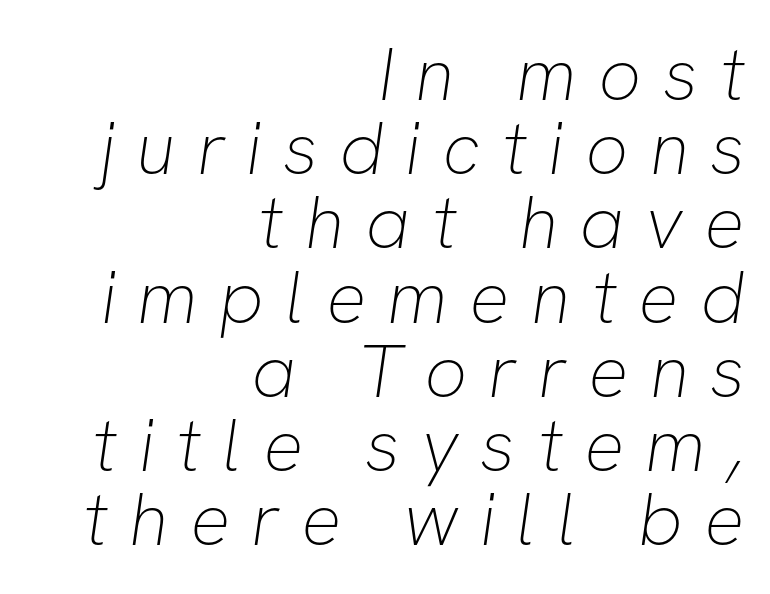
Q: Is the text bold? A: No.
Q: Is the typeface a serif or a sans-serif typeface? A: Sans-serif.
Q: Is the text underlined? A: No.
Q: How is the paragraph aligned? A: Right-aligned.
Q: Is the spacing between letters normal or unusually wide? A: Unusually wide.
Q: Is the spacing between lines tight, normal or loose? A: Tight.
Q: Width (condensed, normal, or wide)? A: Normal.
Q: Stroke contrast? A: Low.
Q: x-height? A: Medium.
Q: Monospaced? A: No.
